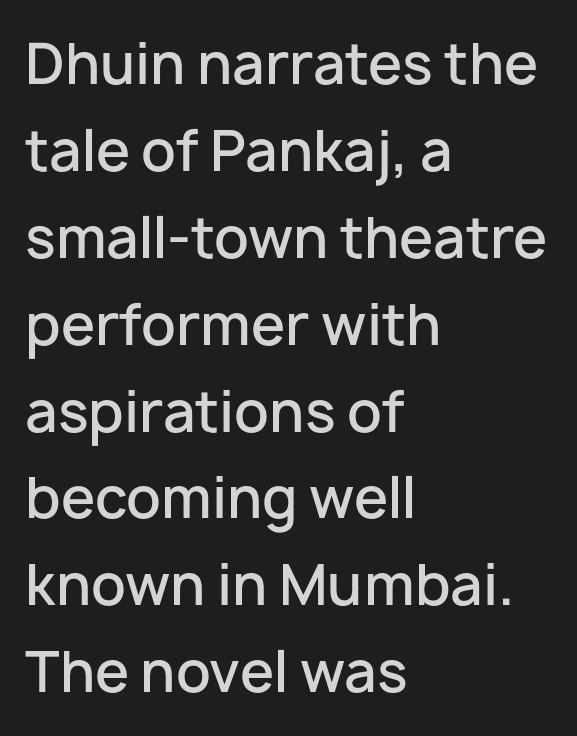
{"serif": "no", "italic": "no", "bold": "semi", "weight": "semibold", "width": "normal", "stroke_contrast": "low", "x_height": "medium", "monospaced": "no", "underline": "no", "align": "left", "line_spacing": "normal", "line_spacing_ratio": 1.58, "letter_spacing": "normal", "letter_spacing_em": 0.0, "glyph_px": 55}
